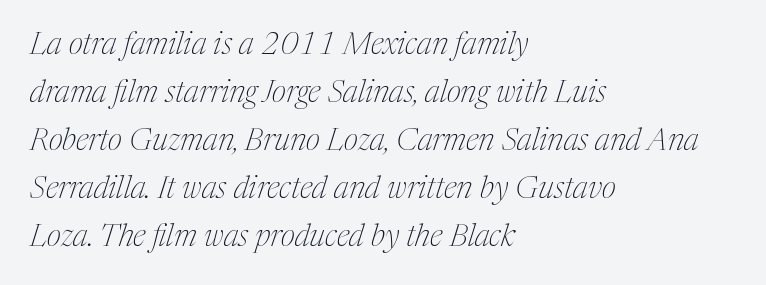
Q: Is the text bold? A: No.
Q: Is the text italic (slanted)? A: Yes, it leans right by about 17 degrees.
Q: Is the typeface a serif or a sans-serif typeface? A: Serif.
Q: Is the text underlined? A: No.
Q: How is the paragraph aligned? A: Left-aligned.
Q: Is the spacing between letters normal or unusually wide? A: Normal.
Q: Is the spacing between lines tight, normal or loose? A: Normal.
Q: Width (condensed, normal, or wide)? A: Condensed.
Q: Stroke contrast? A: Medium.
Q: x-height? A: Medium.
Q: Monospaced? A: No.
